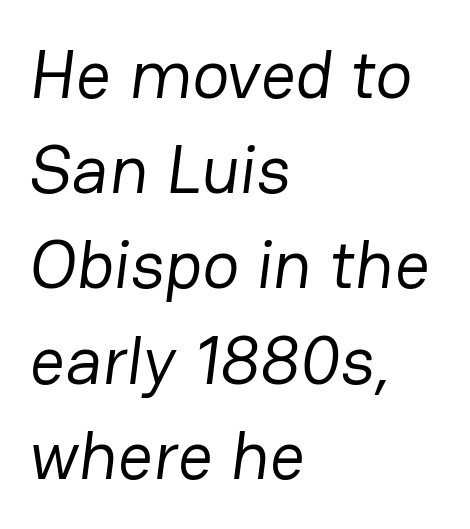
{"serif": "no", "bold": "no", "weight": "regular", "width": "normal", "stroke_contrast": "low", "x_height": "medium", "monospaced": "no", "underline": "no", "align": "left", "line_spacing": "normal", "line_spacing_ratio": 1.38, "letter_spacing": "normal", "letter_spacing_em": 0.0, "glyph_px": 69}
